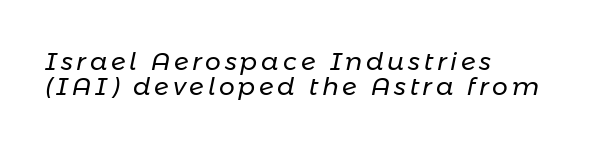
{"italic": "yes", "lean": "right", "slant_degrees": 11, "bold": "no", "underline": "no", "align": "left", "line_spacing": "tight", "line_spacing_ratio": 1.0, "glyph_px": 25}
